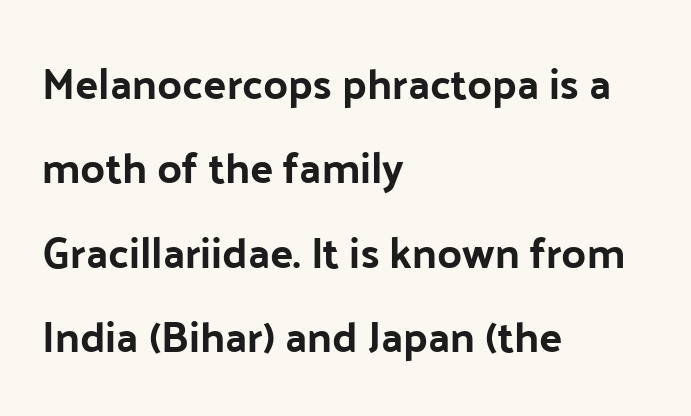
Q: Is the text italic (slanted)? A: No, it is upright.
Q: Is the typeface a serif or a sans-serif typeface? A: Sans-serif.
Q: Is the text underlined? A: No.
Q: How is the paragraph aligned? A: Left-aligned.
Q: Is the spacing between letters normal or unusually wide? A: Normal.
Q: Is the spacing between lines tight, normal or loose? A: Loose.
Q: Width (condensed, normal, or wide)? A: Normal.
Q: Stroke contrast? A: Low.
Q: x-height? A: Medium.
Q: Monospaced? A: No.
